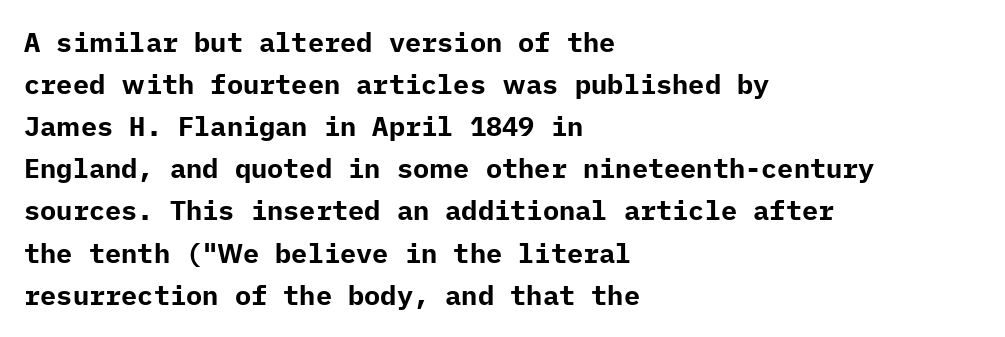
Nothing unusual about the tracking: characters are spaced as the font intends. Layout note: lines flush left. Does the lettering tilt? It doesn't — this is upright. The characters look thick and weighty, a clear bold. If you measured baseline to baseline, you'd find a middling distance. Underlining? Definitely not there.
